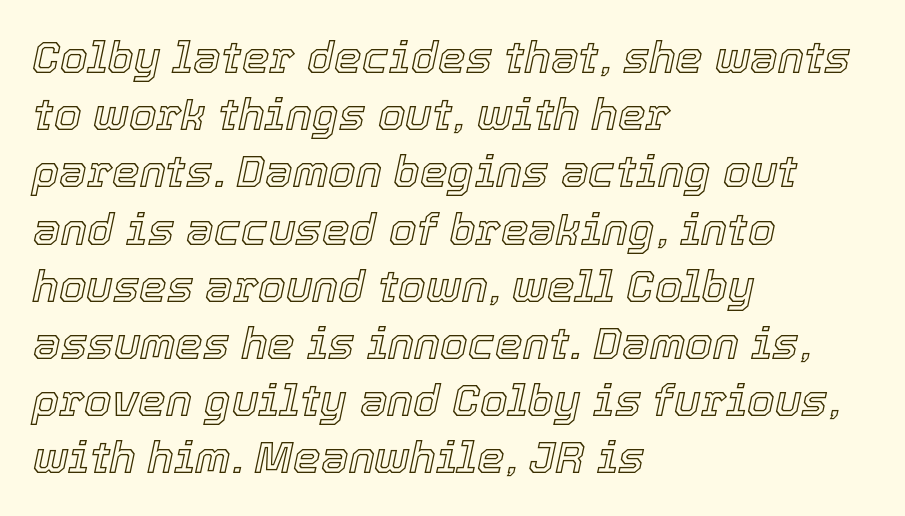
Q: Is the text italic (slanted)? A: Yes, it leans right by about 12 degrees.
Q: Is the text underlined? A: No.
Q: How is the paragraph aligned? A: Left-aligned.
Q: Is the spacing between letters normal or unusually wide? A: Normal.
Q: Is the spacing between lines tight, normal or loose? A: Normal.
Q: Width (condensed, normal, or wide)? A: Normal.
Q: x-height? A: Medium.
Q: Monospaced? A: No.
